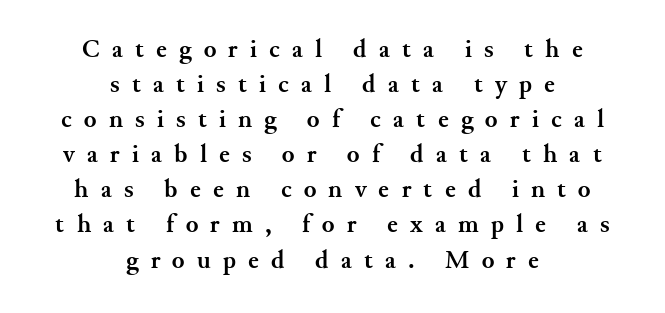
{"italic": "no", "bold": "yes", "underline": "no", "align": "center", "line_spacing": "normal", "line_spacing_ratio": 1.35, "letter_spacing": "wide", "letter_spacing_em": 0.47, "glyph_px": 26}
